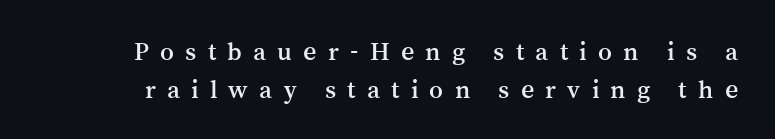
The image shows 26 px text type, upright; set normal line spacing (1.46x), unusually wide letter spacing (+0.43 em), not underlined.
